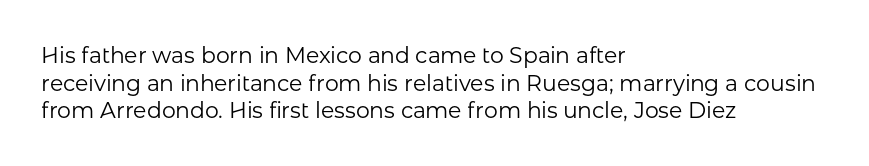
Q: Is the text bold? A: No.
Q: Is the text italic (slanted)? A: No, it is upright.
Q: Is the text underlined? A: No.
Q: How is the paragraph aligned? A: Left-aligned.
Q: Is the spacing between letters normal or unusually wide? A: Normal.
Q: Is the spacing between lines tight, normal or loose? A: Normal.
